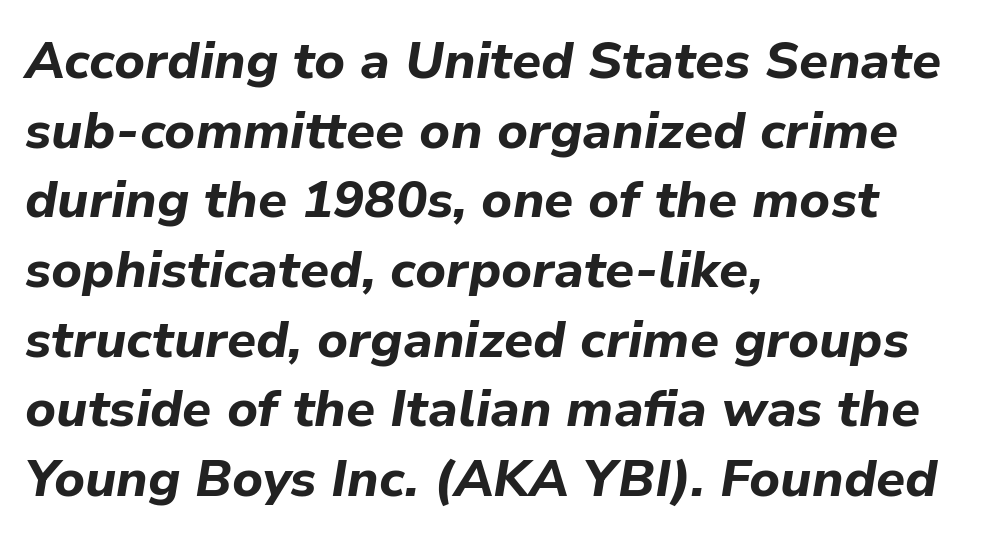
Q: Is the text bold? A: Yes.
Q: Is the text italic (slanted)? A: Yes, it leans right by about 9 degrees.
Q: Is the text underlined? A: No.
Q: How is the paragraph aligned? A: Left-aligned.
Q: Is the spacing between letters normal or unusually wide? A: Normal.
Q: Is the spacing between lines tight, normal or loose? A: Normal.
Q: Width (condensed, normal, or wide)? A: Normal.
Q: Stroke contrast? A: Low.
Q: x-height? A: Medium.
Q: Monospaced? A: No.
